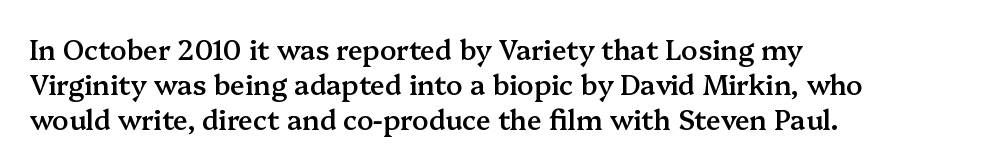
A bare baseline throughout the passage. A typesetter would mark this as roman, not italic. Leading: standard. Here the glyphs are tracked normally, forming tight word shapes.
